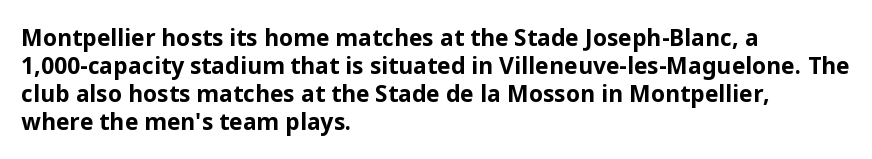
The image shows 23 px bold type, upright; set left-aligned, line spacing 1.22x, normal letter spacing, not underlined.
